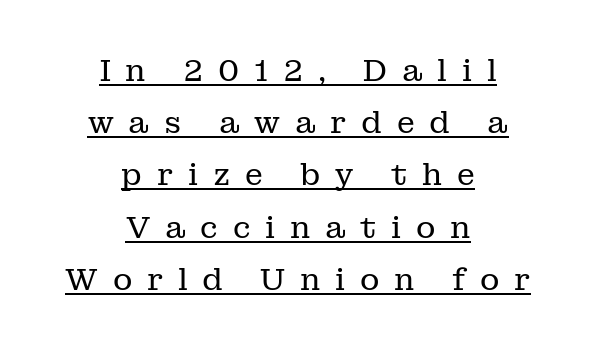
{"serif": "yes", "italic": "no", "bold": "no", "weight": "regular", "width": "normal", "stroke_contrast": "low", "x_height": "medium", "monospaced": "no", "underline": "yes", "align": "center", "line_spacing_ratio": 1.74, "letter_spacing": "wide", "letter_spacing_em": 0.49, "glyph_px": 30}
